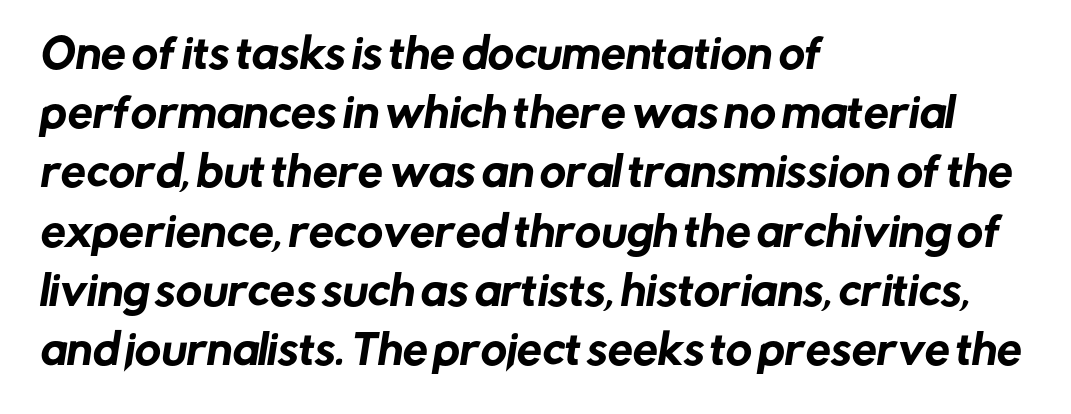
The image shows 40 px sans-serif type; set left-aligned, normal line spacing (1.48x), normal letter spacing, not underlined; low stroke contrast and a medium x-height.
